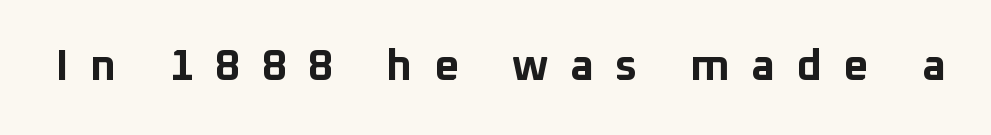
Varying glyph widths throughout — classic text-font behaviour. A full-strength bold gives these letters their thick strokes. The zone under the glyphs is completely vacant. The specimen reads as upright at a glance.
